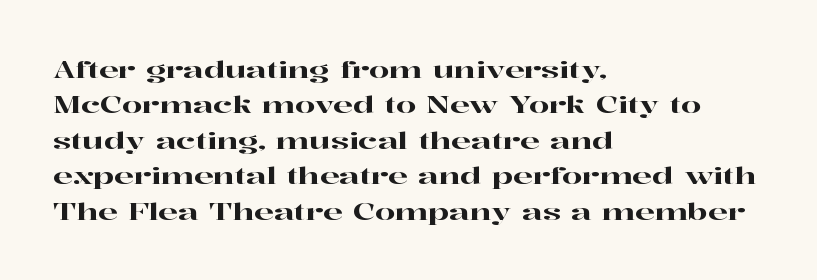
Nope, not italic — everything's standing straight. Words appear dense and cohesive because spacing is normal. The baseline area is clear. These lines sit exactly where default settings would place them. The compositor pushed each line to the left boundary.
